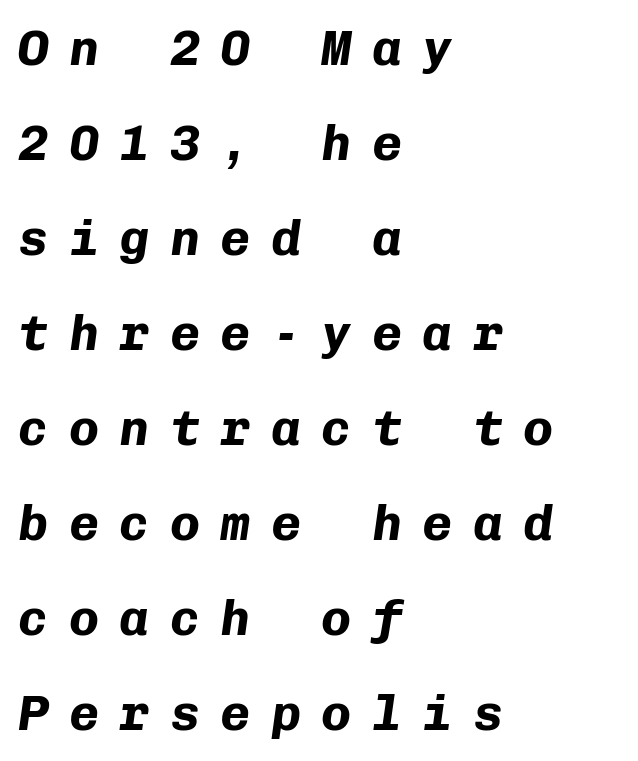
{"italic": "yes", "lean": "right", "slant_degrees": 8, "bold": "yes", "weight": "bold", "width": "normal", "stroke_contrast": "low", "x_height": "medium", "monospaced": "yes", "underline": "no", "align": "left", "line_spacing": "loose", "line_spacing_ratio": 1.9, "letter_spacing": "wide", "letter_spacing_em": 0.41, "glyph_px": 50}
